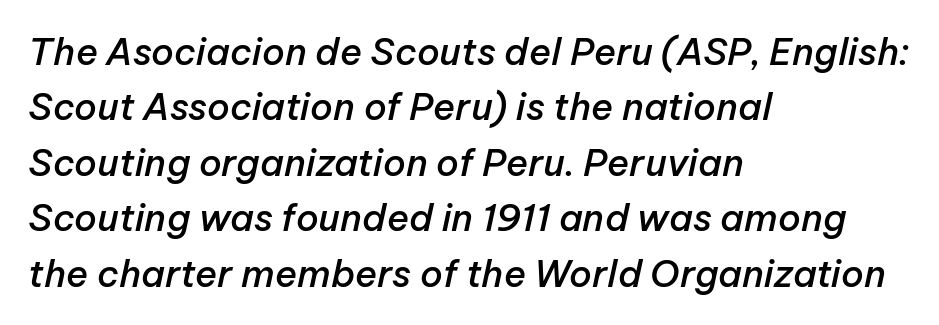
The image shows 37 px semibold type, italic (leaning right); set left-aligned, normal line spacing (1.5x), normal letter spacing, not underlined; low stroke contrast and a medium x-height.
